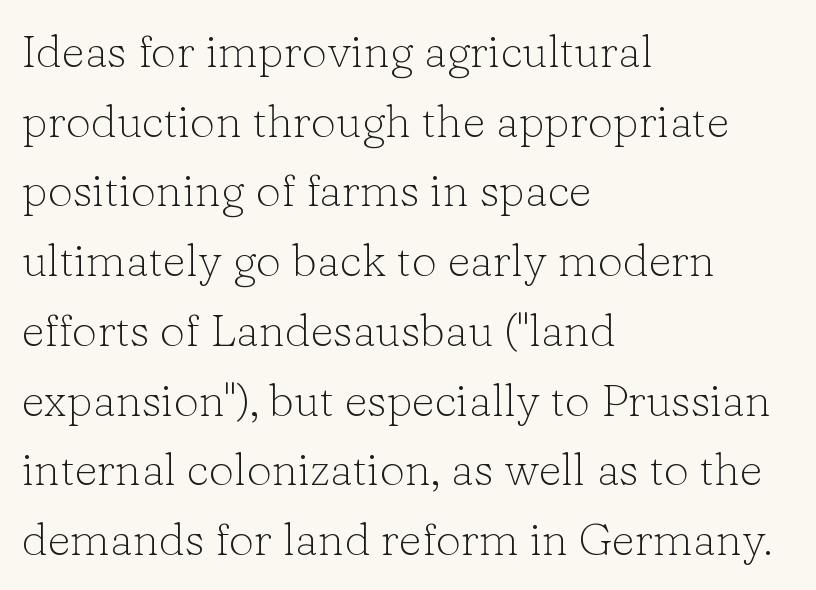
Q: Is the text bold? A: No.
Q: Is the text italic (slanted)? A: No, it is upright.
Q: Is the typeface a serif or a sans-serif typeface? A: Serif.
Q: Is the text underlined? A: No.
Q: How is the paragraph aligned? A: Left-aligned.
Q: Is the spacing between letters normal or unusually wide? A: Normal.
Q: Is the spacing between lines tight, normal or loose? A: Normal.
Q: Width (condensed, normal, or wide)? A: Normal.
Q: Stroke contrast? A: Low.
Q: x-height? A: Medium.
Q: Monospaced? A: No.
